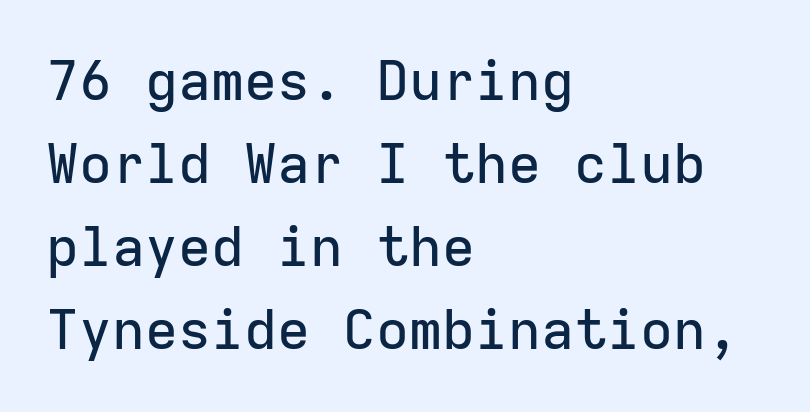
The image shows 55 px sans-serif type, upright, monospaced; set left-aligned, normal line spacing (1.51x), normal letter spacing, not underlined; low stroke contrast and a medium x-height.
